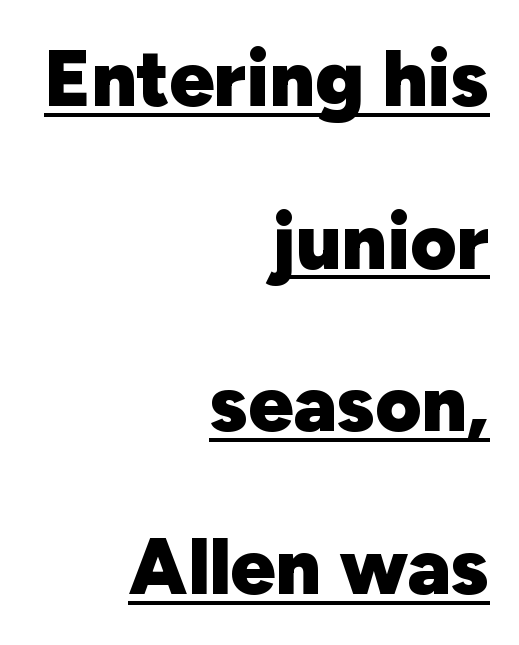
Summary of vertical rhythm: relaxed, with wide interline spacing. The horizontal fit of the characters is conventional and even. Typographic density is high because the face is bold. Look at the bottom of the vertical strokes: they stop flat, with no serifs. Varying glyph widths throughout — classic text-font behaviour.
